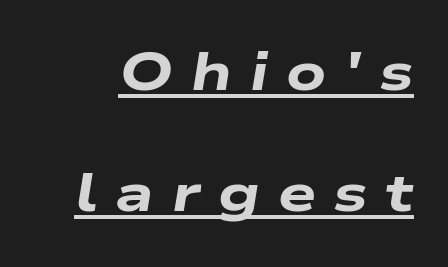
The image shows 54 px heavy, wide type, italic (leaning right); set loose line spacing (2.25x), unusually wide letter spacing (+0.33 em), underlined; low stroke contrast and a medium x-height.
